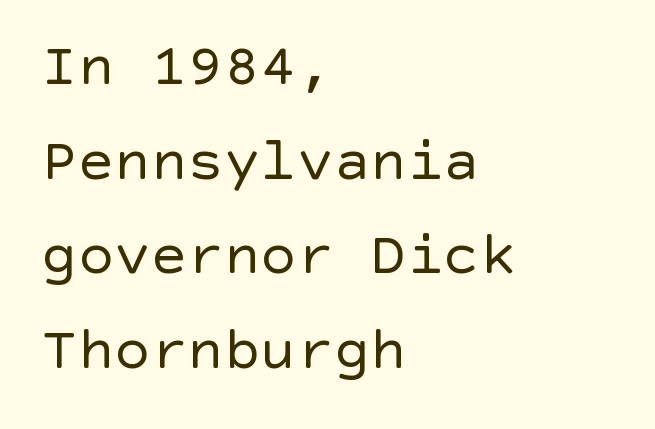
The image shows 61 px regular-weight sans-serif type, upright; set left-aligned, normal line spacing (1.55x), normal letter spacing, not underlined; a large x-height.
